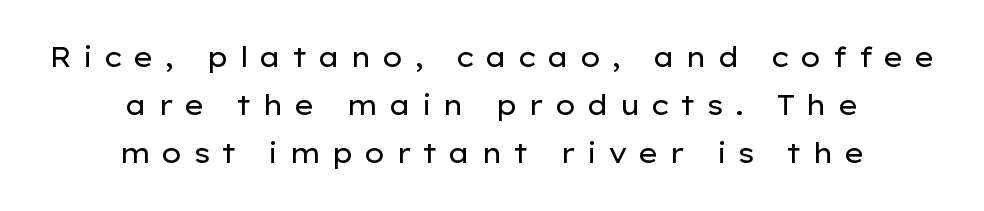
The image shows 27 px text type, upright; set centered, line spacing 1.78x, unusually wide letter spacing (+0.37 em), not underlined.
